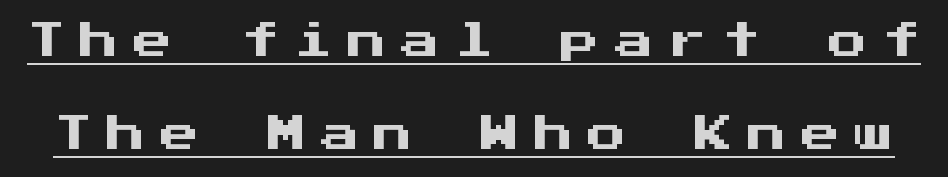
Line spacing here is loose. Rendered with straight, roman letterforms. What decoration does the sample have? An underline. You could only call the tracking loose — the letters float apart.
